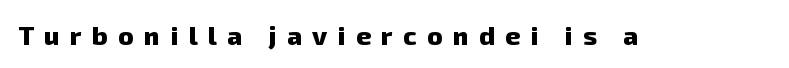
The image shows 26 px bold type; set unusually wide letter spacing (+0.4 em), not underlined.
